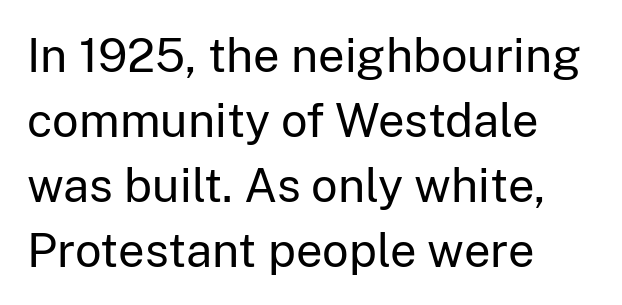
The image shows 47 px regular-weight sans-serif type, upright; set left-aligned, normal line spacing (1.38x), normal letter spacing, not underlined; low stroke contrast and a medium x-height.
